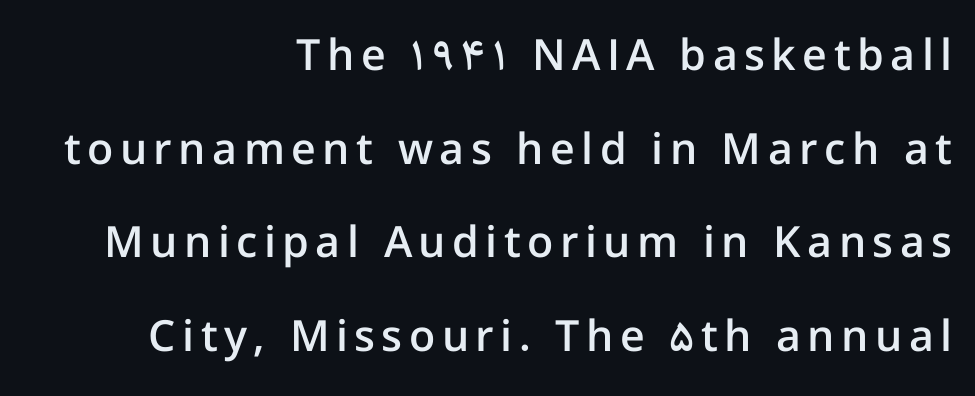
The image shows 43 px semibold sans-serif type, upright; set right-aligned, loose line spacing (2.18x), not underlined; low stroke contrast and a medium x-height.
